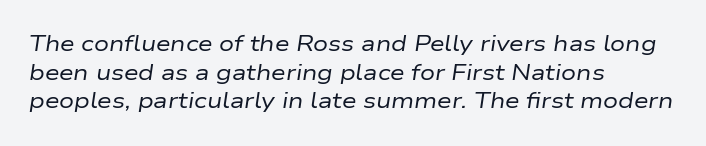
{"italic": "yes", "lean": "right", "slant_degrees": 9, "bold": "no", "underline": "no", "align": "left", "line_spacing": "normal", "line_spacing_ratio": 1.36, "letter_spacing": "normal", "letter_spacing_em": 0.0, "glyph_px": 21}
